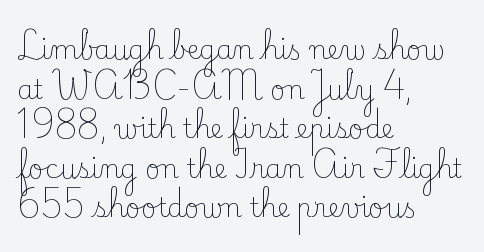
The block of text has a typical density, with ordinary space between rows. The line texture is even and compact thanks to regular tracking. Nothing heavy about these letters — not bold at all. Which margin do the lines hug? The left one — the right edge is uneven.
